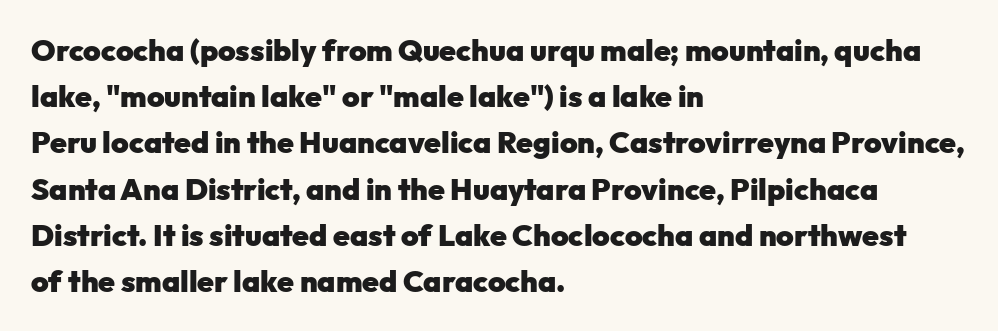
{"serif": "no", "italic": "no", "bold": "yes", "weight": "heavy", "width": "normal", "stroke_contrast": "low", "x_height": "medium", "monospaced": "no", "underline": "no", "align": "left", "line_spacing": "normal", "line_spacing_ratio": 1.54, "letter_spacing": "normal", "letter_spacing_em": 0.0, "glyph_px": 30}
